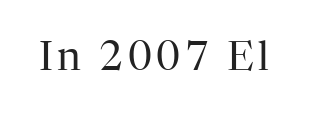
Q: Is the text bold? A: No.
Q: Is the text italic (slanted)? A: No, it is upright.
Q: Is the typeface a serif or a sans-serif typeface? A: Serif.
Q: Is the text underlined? A: No.
Q: Width (condensed, normal, or wide)? A: Normal.
Q: Stroke contrast? A: High.
Q: x-height? A: Medium.
Q: Monospaced? A: No.
